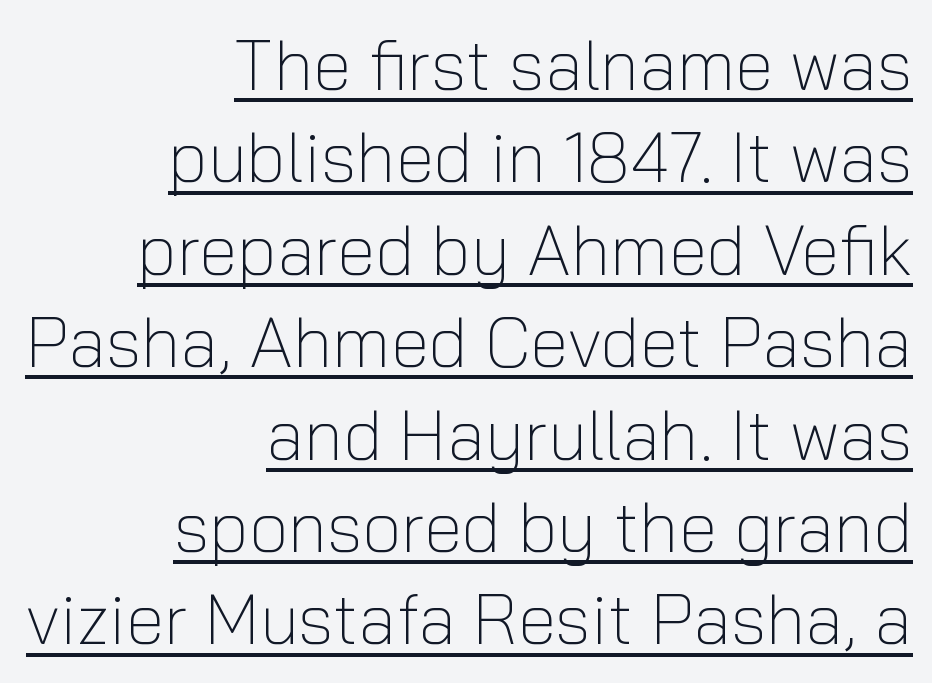
Each letter's strokes conclude bluntly, with no projecting serifs. Rendered with straight, roman letterforms. The letters advance in unequal steps, a hallmark of proportional type. Reading down the column, the eye jumps a familiar distance to each next line. Short and long lines alike share a common ending point at right.
